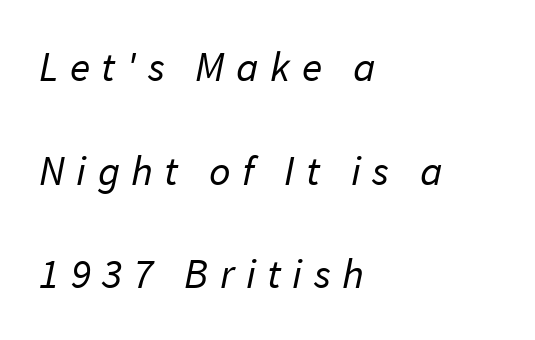
Q: Is the text bold? A: No.
Q: Is the typeface a serif or a sans-serif typeface? A: Sans-serif.
Q: Is the text underlined? A: No.
Q: How is the paragraph aligned? A: Left-aligned.
Q: Is the spacing between letters normal or unusually wide? A: Unusually wide.
Q: Is the spacing between lines tight, normal or loose? A: Loose.
Q: Width (condensed, normal, or wide)? A: Normal.
Q: Stroke contrast? A: Low.
Q: x-height? A: Medium.
Q: Monospaced? A: No.
